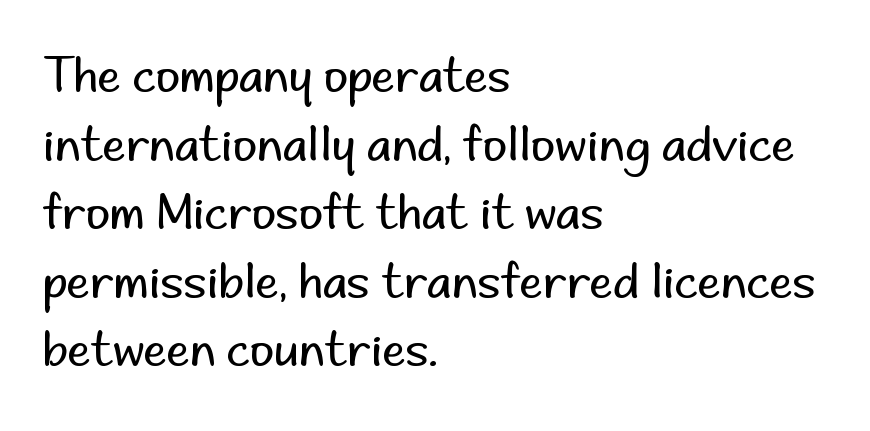
{"serif": "no", "italic": "no", "bold": "no", "weight": "regular", "width": "normal", "stroke_contrast": "low", "x_height": "small", "monospaced": "no", "underline": "no", "align": "left", "line_spacing": "normal", "line_spacing_ratio": 1.46, "letter_spacing": "normal", "letter_spacing_em": 0.0, "glyph_px": 47}
